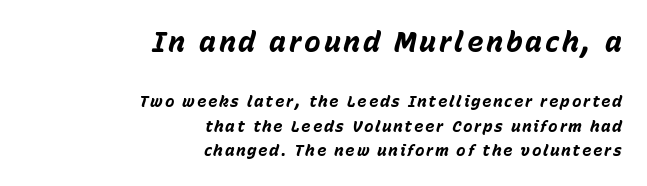
The image shows 28 px bold type, italic (leaning right); set right-aligned, normal line spacing (1.55x), not underlined; the first (top) block is 1.75x larger; low stroke contrast and a medium x-height.
